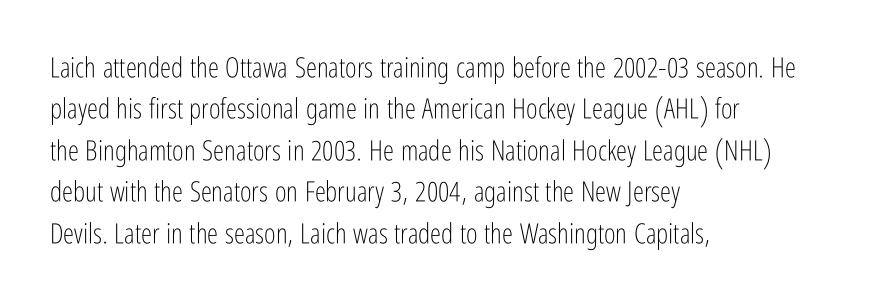
Q: Is the text bold? A: No.
Q: Is the text italic (slanted)? A: No, it is upright.
Q: Is the typeface a serif or a sans-serif typeface? A: Sans-serif.
Q: Is the text underlined? A: No.
Q: How is the paragraph aligned? A: Left-aligned.
Q: Is the spacing between letters normal or unusually wide? A: Normal.
Q: Is the spacing between lines tight, normal or loose? A: Normal.
Q: Width (condensed, normal, or wide)? A: Condensed.
Q: Stroke contrast? A: Low.
Q: x-height? A: Medium.
Q: Monospaced? A: No.
